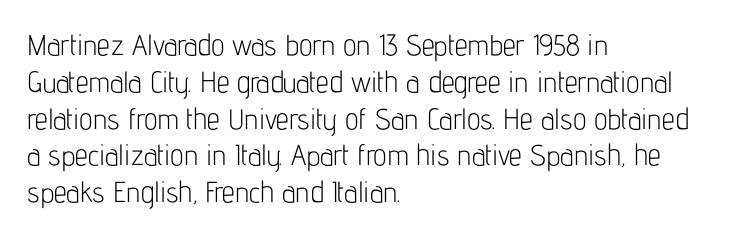
{"serif": "no", "italic": "no", "bold": "no", "weight": "light", "width": "condensed", "stroke_contrast": "low", "x_height": "medium", "monospaced": "no", "underline": "no", "align": "left", "line_spacing": "normal", "line_spacing_ratio": 1.27, "letter_spacing": "normal", "letter_spacing_em": 0.0, "glyph_px": 29}
